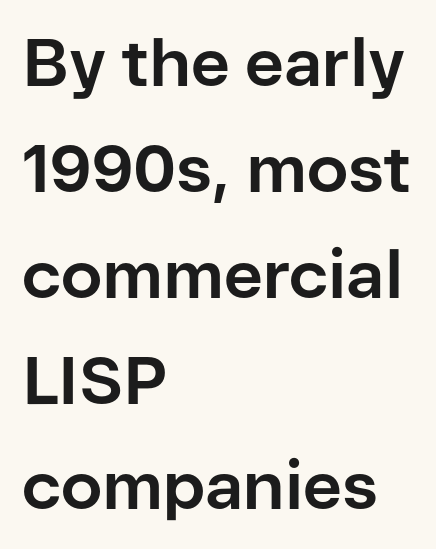
Q: Is the text bold? A: Yes.
Q: Is the text italic (slanted)? A: No, it is upright.
Q: Is the typeface a serif or a sans-serif typeface? A: Sans-serif.
Q: Is the text underlined? A: No.
Q: How is the paragraph aligned? A: Left-aligned.
Q: Is the spacing between letters normal or unusually wide? A: Normal.
Q: Is the spacing between lines tight, normal or loose? A: Normal.
Q: Width (condensed, normal, or wide)? A: Normal.
Q: Stroke contrast? A: Low.
Q: x-height? A: Medium.
Q: Monospaced? A: No.
